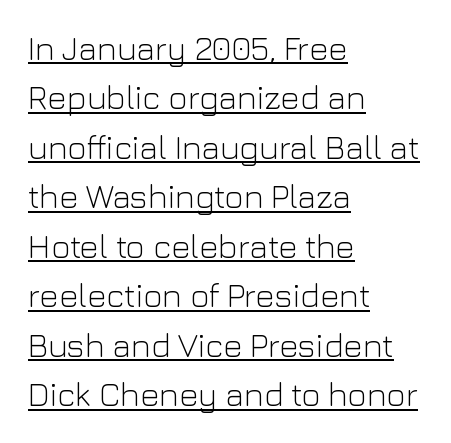
{"serif": "no", "italic": "no", "bold": "no", "weight": "light", "width": "normal", "stroke_contrast": "low", "x_height": "medium", "monospaced": "no", "underline": "yes", "align": "left", "line_spacing": "normal", "line_spacing_ratio": 1.5, "letter_spacing": "normal", "letter_spacing_em": 0.0, "glyph_px": 33}
